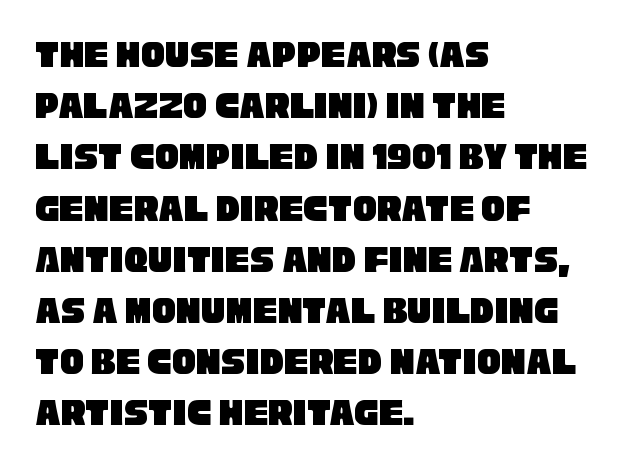
{"serif": "no", "width": "condensed", "stroke_contrast": "low", "x_height": "large", "monospaced": "no", "underline": "no", "align": "left", "line_spacing": "normal", "line_spacing_ratio": 1.28, "letter_spacing": "normal", "letter_spacing_em": 0.0, "glyph_px": 40}
